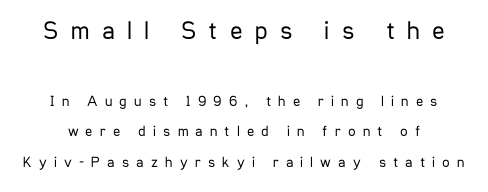
{"italic": "no", "bold": "no", "underline": "no", "line_spacing": "loose", "line_spacing_ratio": 2.04, "letter_spacing": "wide", "letter_spacing_em": 0.48, "larger_block": "first", "size_ratio": 1.73, "glyph_px": 26}
